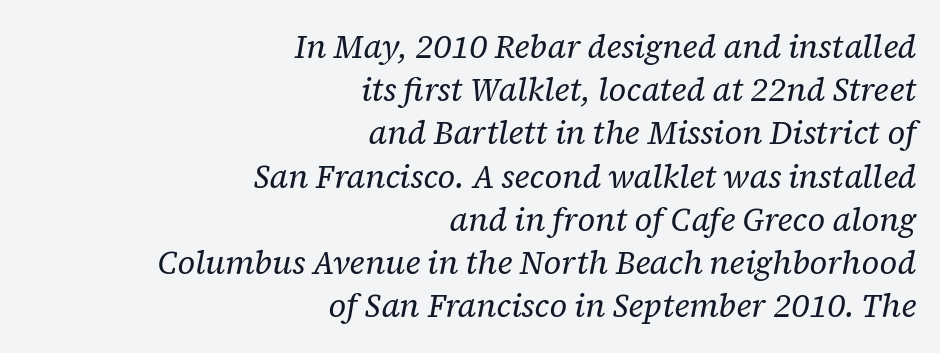
{"serif": "yes", "italic": "yes", "lean": "right", "slant_degrees": 12, "bold": "no", "weight": "regular", "width": "normal", "stroke_contrast": "low", "x_height": "medium", "monospaced": "no", "underline": "no", "align": "right", "line_spacing": "normal", "line_spacing_ratio": 1.35, "letter_spacing": "normal", "letter_spacing_em": 0.0, "glyph_px": 32}
